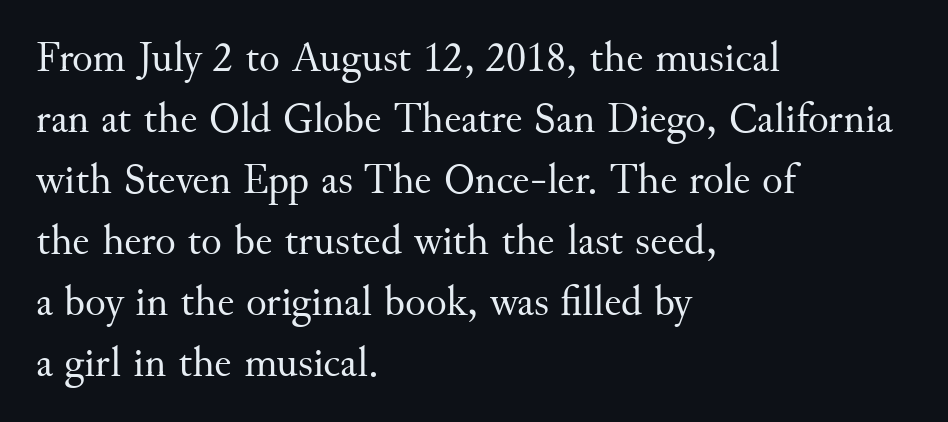
Q: Is the text bold? A: No.
Q: Is the text italic (slanted)? A: No, it is upright.
Q: Is the typeface a serif or a sans-serif typeface? A: Serif.
Q: Is the text underlined? A: No.
Q: How is the paragraph aligned? A: Left-aligned.
Q: Is the spacing between letters normal or unusually wide? A: Normal.
Q: Is the spacing between lines tight, normal or loose? A: Normal.
Q: Width (condensed, normal, or wide)? A: Normal.
Q: Stroke contrast? A: Medium.
Q: x-height? A: Small.
Q: Monospaced? A: No.
